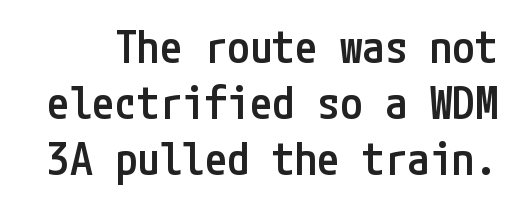
Q: Is the text bold? A: Semi-bold.
Q: Is the text italic (slanted)? A: No, it is upright.
Q: Is the typeface a serif or a sans-serif typeface? A: Sans-serif.
Q: Is the text underlined? A: No.
Q: Is the spacing between letters normal or unusually wide? A: Normal.
Q: Width (condensed, normal, or wide)? A: Condensed.
Q: Stroke contrast? A: Low.
Q: x-height? A: Medium.
